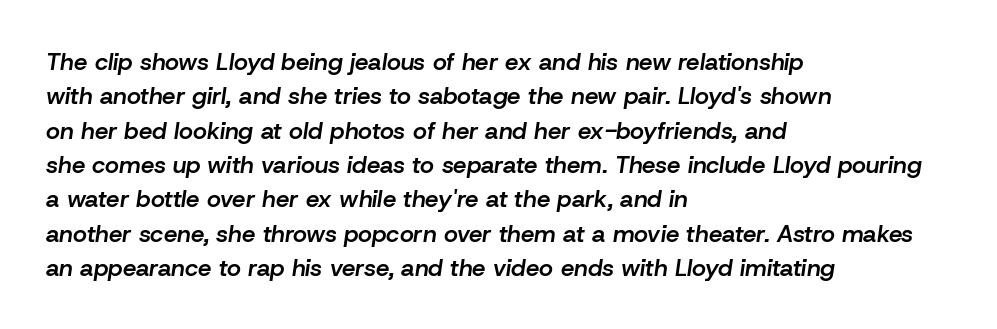
Slanted lettering throughout. Lines of text with bare space underneath. Horizontally, the lines are justified to the leading edge only. Each glyph is drawn with semibold strokes, heavier than normal yet not fully bold. Honestly, the row spacing looks completely unremarkable. These lines keep a tight, regular rhythm from letter to letter.
